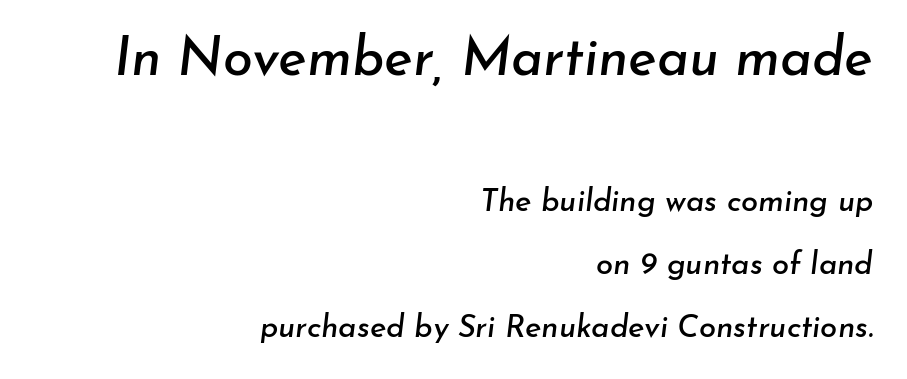
The image shows 54 px text type, italic (leaning right); set right-aligned, loose line spacing (2.03x), normal letter spacing, not underlined; the first (top) block is 1.74x larger; low stroke contrast and a small x-height.
